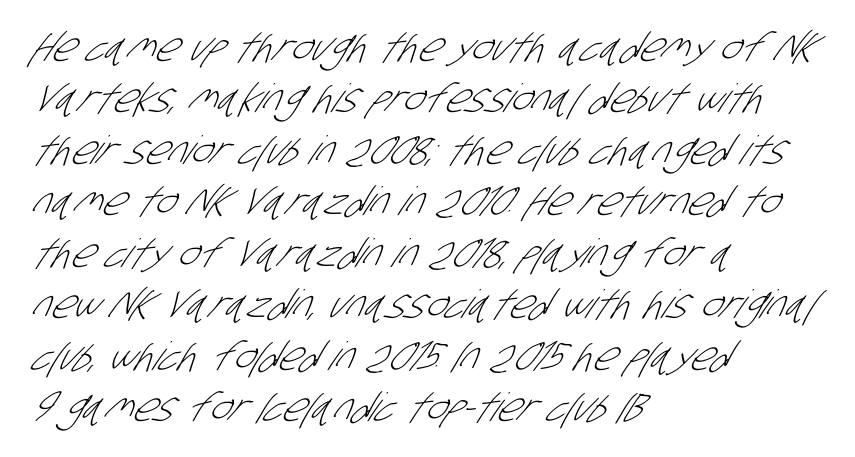
Compared with a centered layout, this one pins lines to the left instead. Examine the stroke ends and you'll find no serifs. The space beneath each line is pristine and unruled. No extra ink here — the face is not bold.
